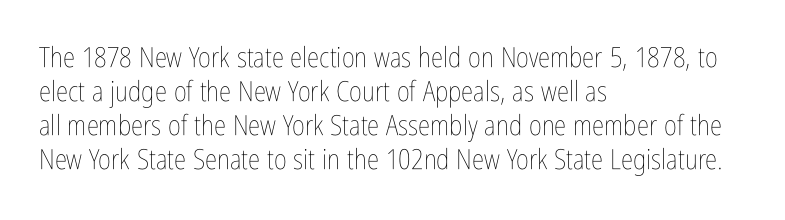
{"italic": "no", "bold": "no", "weight": "thin", "width": "condensed", "stroke_contrast": "low", "x_height": "medium", "monospaced": "no", "underline": "no", "align": "left", "line_spacing_ratio": 1.22, "letter_spacing": "normal", "letter_spacing_em": 0.0, "glyph_px": 28}
